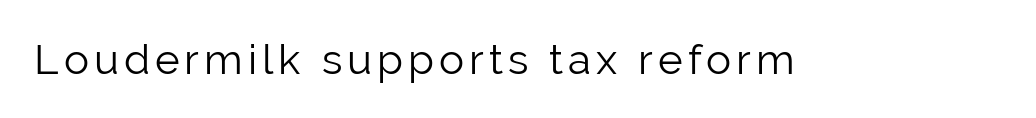
{"serif": "no", "italic": "no", "bold": "no", "weight": "light", "width": "normal", "stroke_contrast": "low", "x_height": "medium", "monospaced": "no", "underline": "no", "glyph_px": 42}
